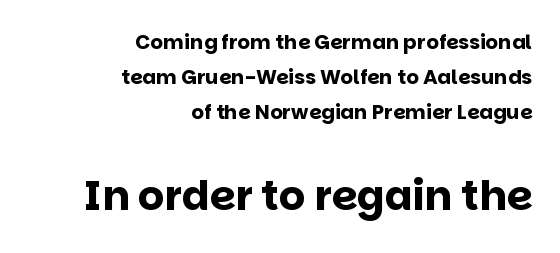
The image shows 41 px bold sans-serif type, upright; set right-aligned, line spacing 1.75x, normal letter spacing, not underlined; the second (bottom) block is 2.05x larger; low stroke contrast and a large x-height.
